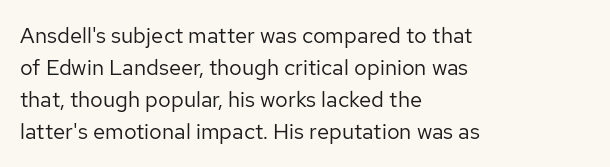
Q: Is the text bold? A: No.
Q: Is the text italic (slanted)? A: No, it is upright.
Q: Is the text underlined? A: No.
Q: How is the paragraph aligned? A: Left-aligned.
Q: Is the spacing between letters normal or unusually wide? A: Normal.
Q: Is the spacing between lines tight, normal or loose? A: Normal.
